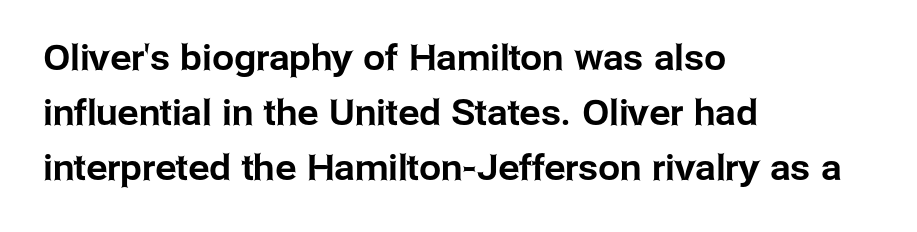
Q: Is the text italic (slanted)? A: No, it is upright.
Q: Is the typeface a serif or a sans-serif typeface? A: Sans-serif.
Q: Is the text underlined? A: No.
Q: How is the paragraph aligned? A: Left-aligned.
Q: Is the spacing between letters normal or unusually wide? A: Normal.
Q: Is the spacing between lines tight, normal or loose? A: Normal.
Q: Width (condensed, normal, or wide)? A: Normal.
Q: Stroke contrast? A: Low.
Q: x-height? A: Medium.
Q: Monospaced? A: No.
